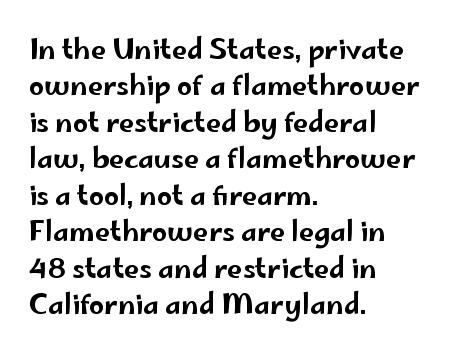
{"italic": "no", "underline": "no", "align": "left", "line_spacing": "normal", "line_spacing_ratio": 1.35, "letter_spacing": "normal", "letter_spacing_em": 0.0, "glyph_px": 27}
